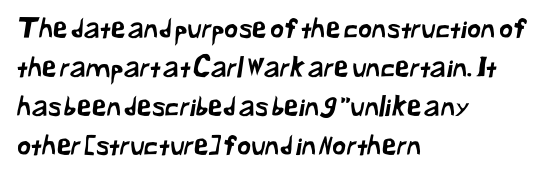
This block has exactly the height ordinary leading produces. Each word holds together tightly as a unit, with standard inter-letter gaps. In CSS terms this would be text-align: left. This rendering features lettering with no underline.
